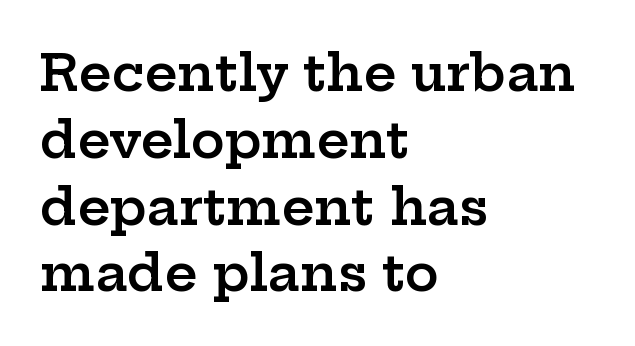
Q: Is the text bold? A: Semi-bold.
Q: Is the text italic (slanted)? A: No, it is upright.
Q: Is the typeface a serif or a sans-serif typeface? A: Serif.
Q: Is the text underlined? A: No.
Q: How is the paragraph aligned? A: Left-aligned.
Q: Is the spacing between letters normal or unusually wide? A: Normal.
Q: Is the spacing between lines tight, normal or loose? A: Normal.
Q: Width (condensed, normal, or wide)? A: Wide.
Q: Stroke contrast? A: Low.
Q: x-height? A: Medium.
Q: Monospaced? A: No.
